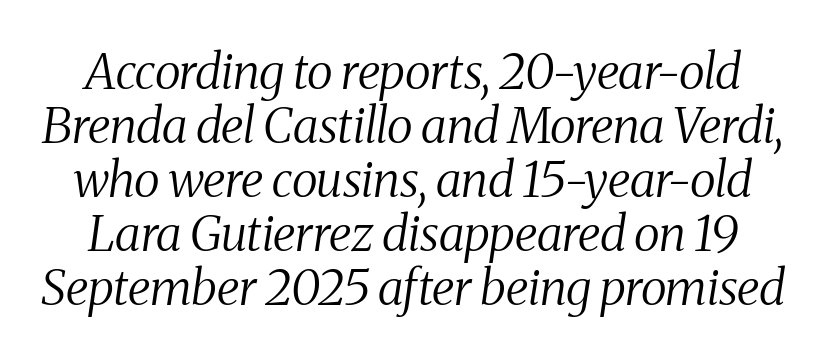
Q: Is the text bold? A: No.
Q: Is the text italic (slanted)? A: Yes, it leans right by about 8 degrees.
Q: Is the typeface a serif or a sans-serif typeface? A: Serif.
Q: Is the text underlined? A: No.
Q: Is the spacing between letters normal or unusually wide? A: Normal.
Q: Is the spacing between lines tight, normal or loose? A: Tight.
Q: Width (condensed, normal, or wide)? A: Condensed.
Q: Stroke contrast? A: Medium.
Q: x-height? A: Medium.
Q: Monospaced? A: No.
